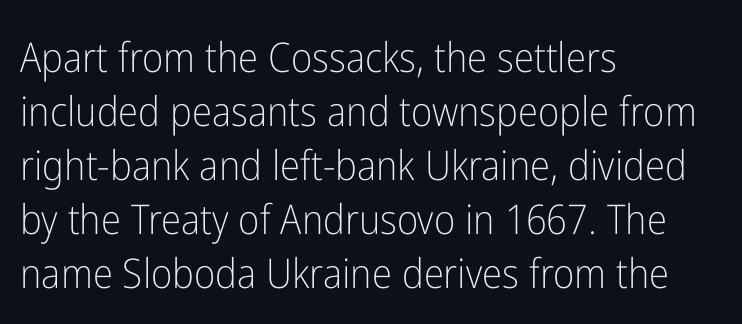
Q: Is the text bold? A: No.
Q: Is the text italic (slanted)? A: No, it is upright.
Q: Is the typeface a serif or a sans-serif typeface? A: Sans-serif.
Q: Is the text underlined? A: No.
Q: How is the paragraph aligned? A: Left-aligned.
Q: Is the spacing between letters normal or unusually wide? A: Normal.
Q: Is the spacing between lines tight, normal or loose? A: Normal.
Q: Width (condensed, normal, or wide)? A: Condensed.
Q: Stroke contrast? A: Low.
Q: x-height? A: Medium.
Q: Monospaced? A: No.
